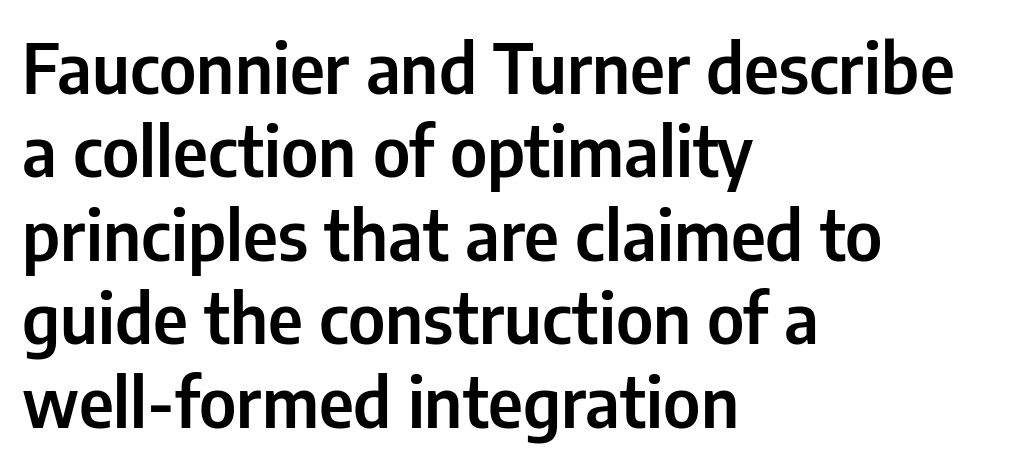
The image shows 69 px condensed sans-serif type, upright; set left-aligned, line spacing 1.21x, normal letter spacing, not underlined; low stroke contrast and a medium x-height.
